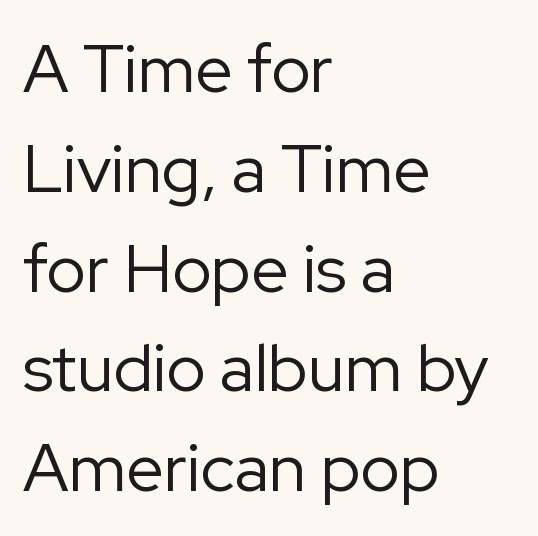
To sum up the face: it is a sans, with no serifs. You could not count columns in this text — the font is proportionally spaced. The string is rendered with underlining switched off. When letters stand straight like this, we call the style roman or upright.
